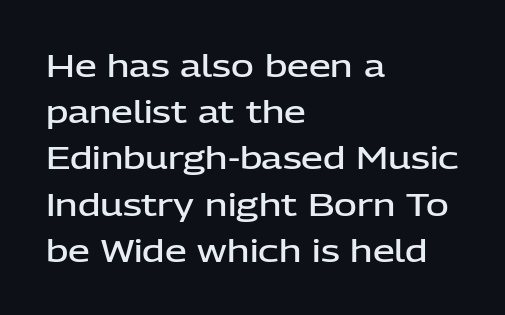
Q: Is the text bold? A: Semi-bold.
Q: Is the text italic (slanted)? A: No, it is upright.
Q: Is the typeface a serif or a sans-serif typeface? A: Sans-serif.
Q: Is the text underlined? A: No.
Q: How is the paragraph aligned? A: Left-aligned.
Q: Is the spacing between letters normal or unusually wide? A: Normal.
Q: Is the spacing between lines tight, normal or loose? A: Normal.
Q: Width (condensed, normal, or wide)? A: Normal.
Q: Stroke contrast? A: Low.
Q: x-height? A: Medium.
Q: Monospaced? A: No.
